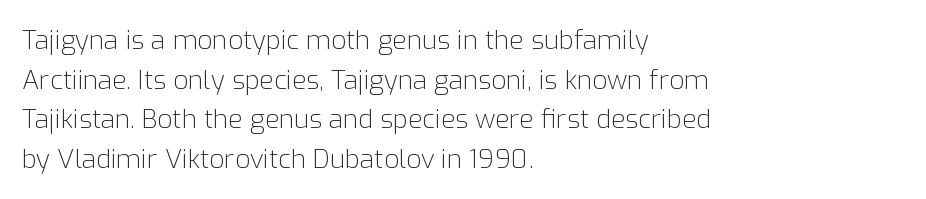
{"italic": "no", "bold": "no", "underline": "no", "align": "left", "line_spacing": "normal", "line_spacing_ratio": 1.52, "letter_spacing": "normal", "letter_spacing_em": 0.0, "glyph_px": 26}
